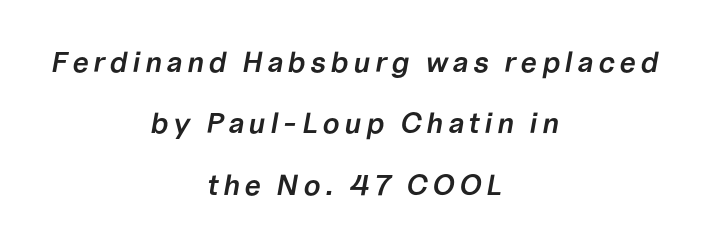
Q: Is the text bold? A: Semi-bold.
Q: Is the text italic (slanted)? A: Yes, it leans right by about 10 degrees.
Q: Is the text underlined? A: No.
Q: How is the paragraph aligned? A: Centered.
Q: Is the spacing between lines tight, normal or loose? A: Loose.
Q: Width (condensed, normal, or wide)? A: Normal.
Q: Stroke contrast? A: Low.
Q: x-height? A: Medium.
Q: Monospaced? A: No.
